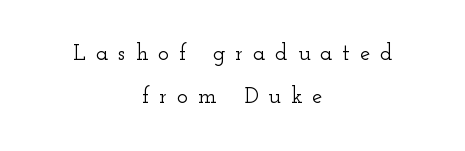
{"italic": "no", "underline": "no", "align": "center", "line_spacing_ratio": 1.86, "letter_spacing": "wide", "letter_spacing_em": 0.43, "glyph_px": 23}
